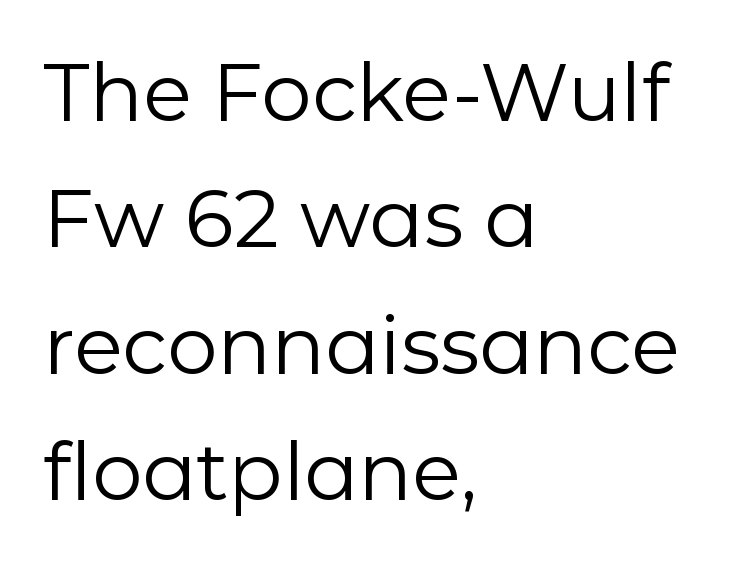
{"serif": "no", "italic": "no", "bold": "no", "weight": "regular", "width": "normal", "stroke_contrast": "low", "x_height": "medium", "monospaced": "no", "underline": "no", "align": "left", "line_spacing": "normal", "line_spacing_ratio": 1.58, "letter_spacing": "normal", "letter_spacing_em": 0.0, "glyph_px": 80}
